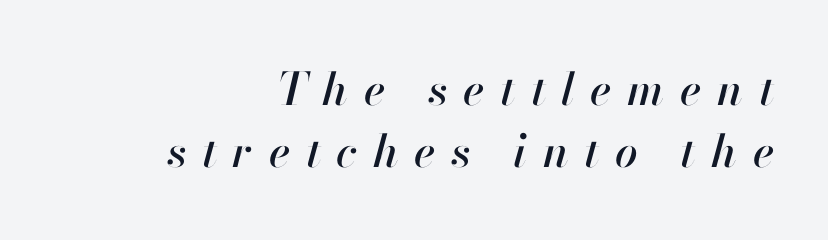
Q: Is the text italic (slanted)? A: Yes, it leans right by about 13 degrees.
Q: Is the text underlined? A: No.
Q: How is the paragraph aligned? A: Right-aligned.
Q: Is the spacing between letters normal or unusually wide? A: Unusually wide.
Q: Is the spacing between lines tight, normal or loose? A: Normal.
Q: Width (condensed, normal, or wide)? A: Normal.
Q: Stroke contrast? A: High.
Q: x-height? A: Small.
Q: Monospaced? A: No.
